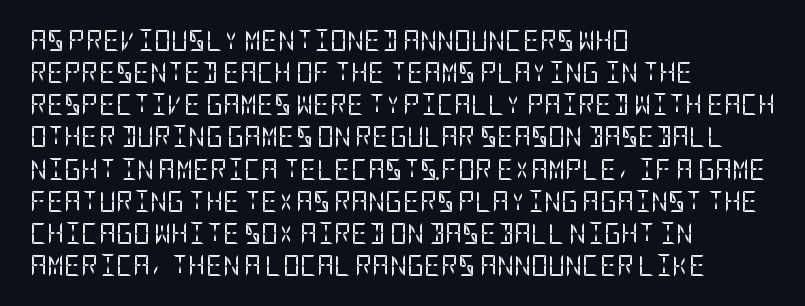
The image shows 21 px text type, upright; set left-aligned, normal line spacing (1.53x), normal letter spacing, not underlined.
